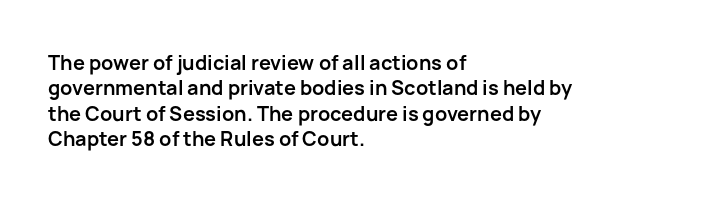
Characters follow at the spacing the type designer built in. What's the leading like? Ordinary, nothing unusual. Horizontal alignment here is leftward, the default for most running prose. The words here are not underlined. The typesetting leans heavy: a genuine bold.
